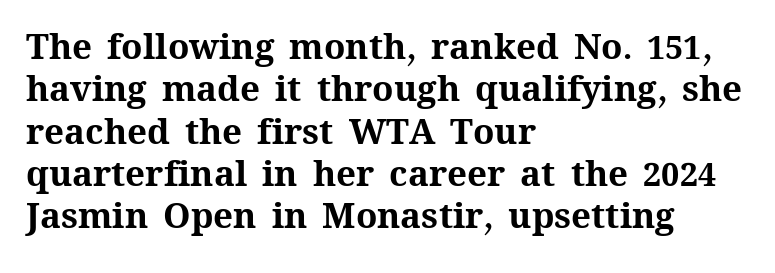
The image shows 35 px bold type, upright; set left-aligned, line spacing 1.21x, normal letter spacing, not underlined; medium stroke contrast and a medium x-height.
